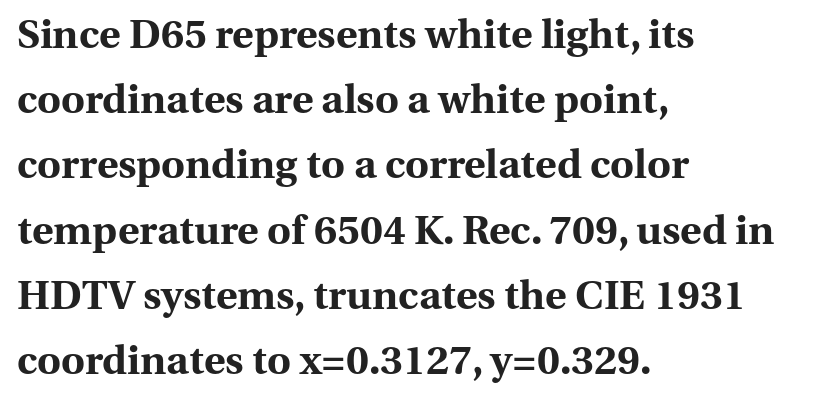
{"serif": "yes", "italic": "no", "bold": "yes", "weight": "bold", "width": "normal", "stroke_contrast": "medium", "x_height": "medium", "monospaced": "no", "underline": "no", "align": "left", "line_spacing": "normal", "line_spacing_ratio": 1.59, "letter_spacing": "normal", "letter_spacing_em": 0.0, "glyph_px": 41}
